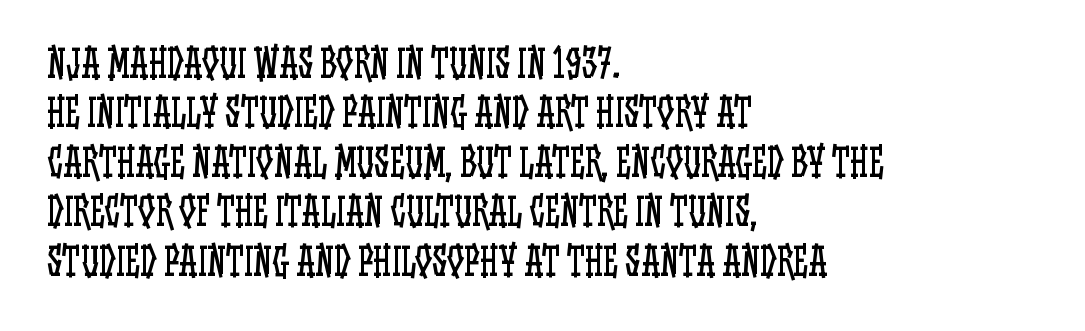
The leading is moderate, giving the passage an even texture. Inter-character spacing is left at the font's built-in metrics. The gap between lines stays unmarked. Leftover space on each line is placed entirely after the last word. Is the stroke heavy? The answer is a plain regular-or-lighter. Looks like regular typesetting: each glyph gets only the width it needs.
